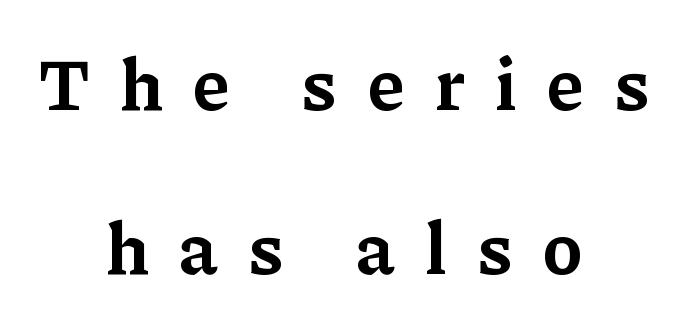
The image shows 74 px bold serif type, upright; set centered, loose line spacing (2.21x), unusually wide letter spacing (+0.41 em), not underlined; low stroke contrast and a medium x-height.
